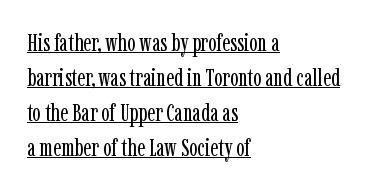
Q: Is the text bold? A: No.
Q: Is the text italic (slanted)? A: No, it is upright.
Q: Is the text underlined? A: Yes.
Q: How is the paragraph aligned? A: Left-aligned.
Q: Is the spacing between letters normal or unusually wide? A: Normal.
Q: Is the spacing between lines tight, normal or loose? A: Normal.
